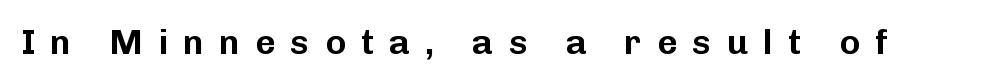
{"serif": "no", "italic": "no", "width": "normal", "stroke_contrast": "low", "x_height": "medium", "monospaced": "no", "underline": "no", "letter_spacing": "wide", "letter_spacing_em": 0.43, "glyph_px": 35}
